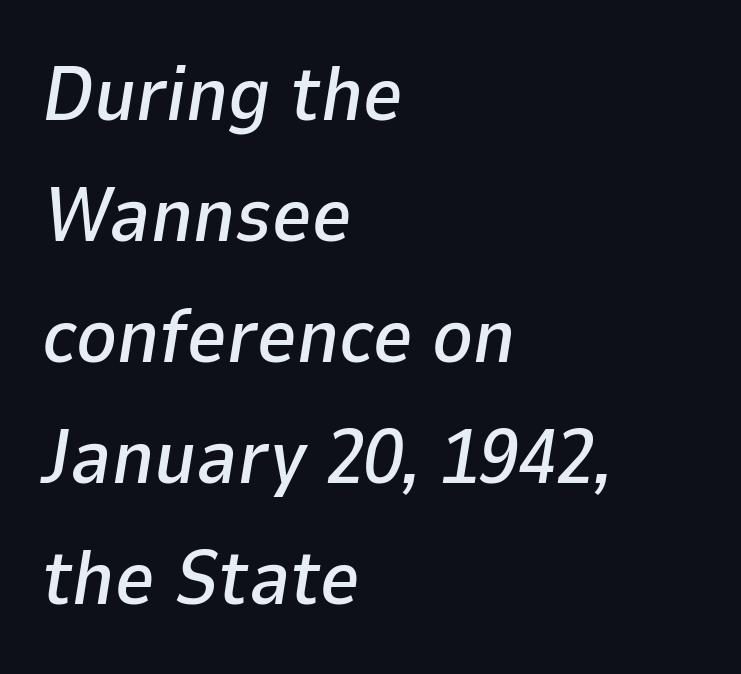
Q: Is the text italic (slanted)? A: Yes, it leans right by about 9 degrees.
Q: Is the text underlined? A: No.
Q: How is the paragraph aligned? A: Left-aligned.
Q: Is the spacing between letters normal or unusually wide? A: Normal.
Q: Is the spacing between lines tight, normal or loose? A: Normal.
Q: Width (condensed, normal, or wide)? A: Normal.
Q: Stroke contrast? A: Low.
Q: x-height? A: Medium.
Q: Monospaced? A: No.
